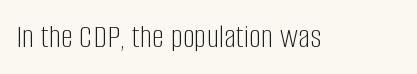
Regarding serifs, this sample does without them. Quick note: underline off. Looks like regular typesetting: each glyph gets only the width it needs. The horizontal fit of the characters is conventional and even. Characters remain perfectly vertical along every line. Counters stay open thanks to moderate or lighter strokes.
